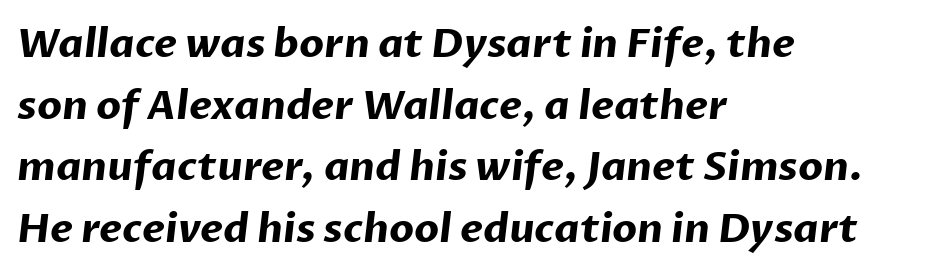
Q: Is the text bold? A: Yes.
Q: Is the typeface a serif or a sans-serif typeface? A: Sans-serif.
Q: Is the text underlined? A: No.
Q: How is the paragraph aligned? A: Left-aligned.
Q: Is the spacing between letters normal or unusually wide? A: Normal.
Q: Is the spacing between lines tight, normal or loose? A: Normal.
Q: Width (condensed, normal, or wide)? A: Normal.
Q: Stroke contrast? A: Low.
Q: x-height? A: Medium.
Q: Monospaced? A: No.
